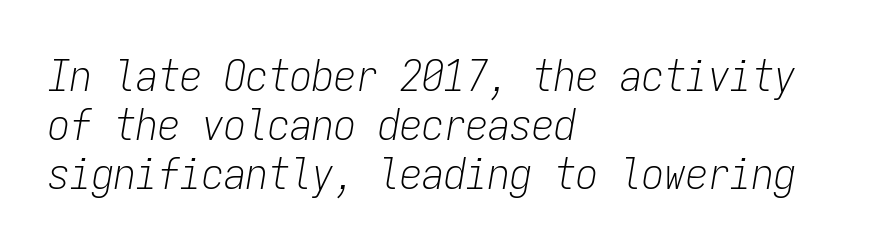
{"italic": "yes", "lean": "right", "slant_degrees": 9, "bold": "no", "weight": "light", "width": "condensed", "stroke_contrast": "low", "x_height": "medium", "monospaced": "yes", "underline": "no", "align": "left", "line_spacing": "tight", "line_spacing_ratio": 1.11, "letter_spacing": "normal", "letter_spacing_em": 0.0, "glyph_px": 44}
